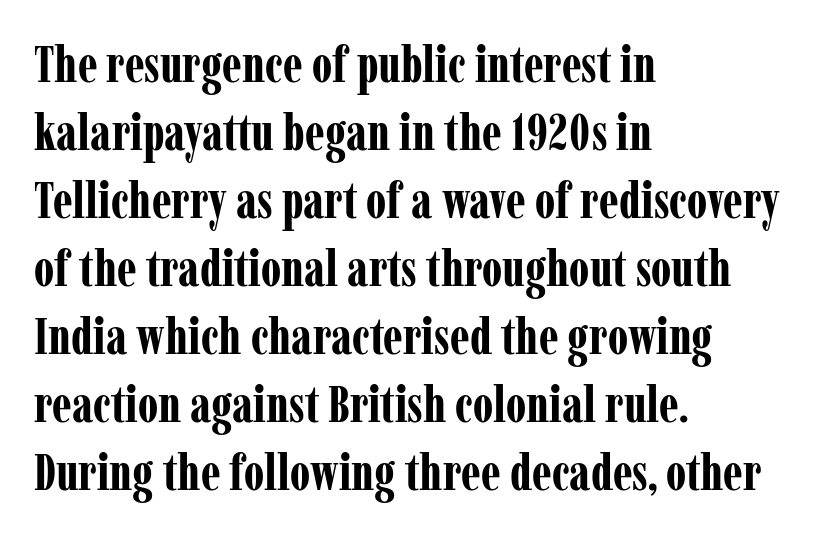
Lines of text with bare space underneath. Regarding serifs, this sample has them. Typeset ragged right — the left edge is the straight one. Each new line begins a customary step beneath the previous one. This is heavy type, rendered in bold. The rendering uses natural spacing where letterforms have individual widths.
